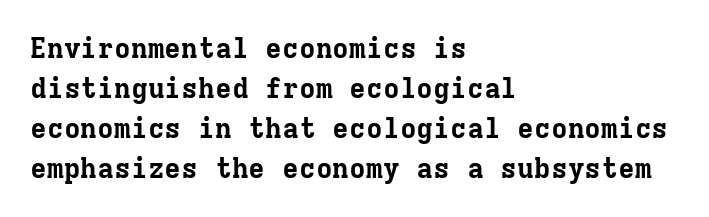
{"serif": "yes", "italic": "no", "bold": "yes", "weight": "bold", "width": "normal", "stroke_contrast": "low", "x_height": "medium", "monospaced": "yes", "underline": "no", "align": "left", "line_spacing": "normal", "line_spacing_ratio": 1.43, "letter_spacing": "normal", "letter_spacing_em": 0.0, "glyph_px": 28}
